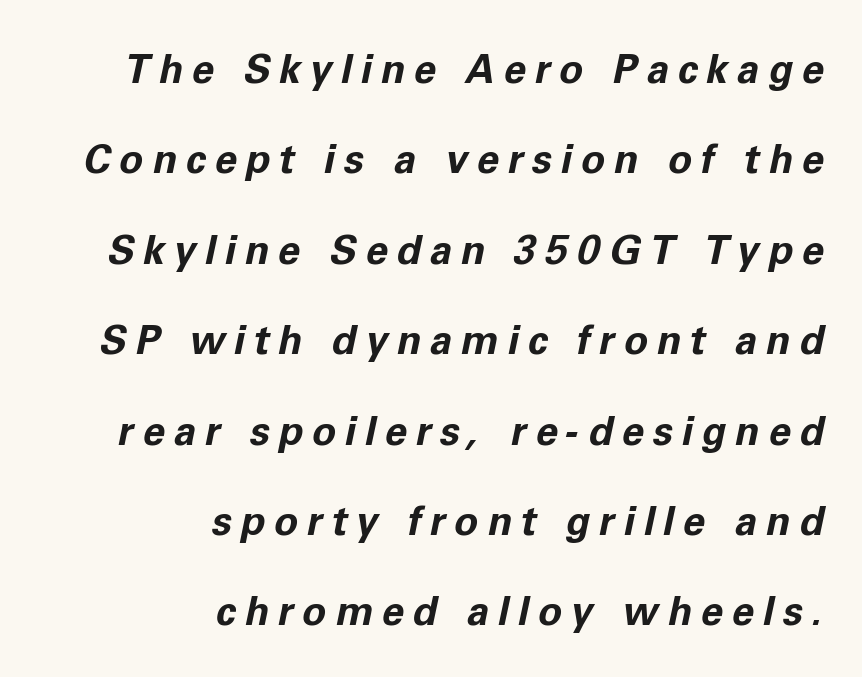
{"italic": "yes", "lean": "right", "slant_degrees": 11, "bold": "yes", "weight": "bold", "width": "normal", "stroke_contrast": "low", "x_height": "medium", "monospaced": "no", "underline": "no", "align": "right", "line_spacing": "loose", "line_spacing_ratio": 2.26, "letter_spacing": "wide", "letter_spacing_em": 0.22, "glyph_px": 40}
